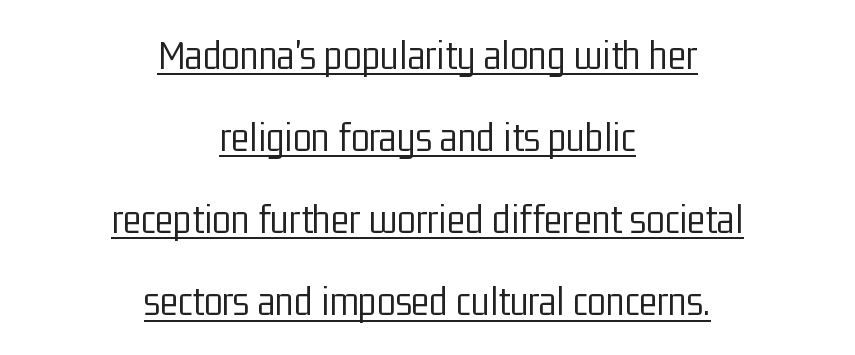
Q: Is the text bold? A: No.
Q: Is the text italic (slanted)? A: No, it is upright.
Q: Is the typeface a serif or a sans-serif typeface? A: Sans-serif.
Q: Is the text underlined? A: Yes.
Q: How is the paragraph aligned? A: Centered.
Q: Is the spacing between letters normal or unusually wide? A: Normal.
Q: Is the spacing between lines tight, normal or loose? A: Loose.
Q: Width (condensed, normal, or wide)? A: Condensed.
Q: Stroke contrast? A: Low.
Q: x-height? A: Medium.
Q: Monospaced? A: No.
